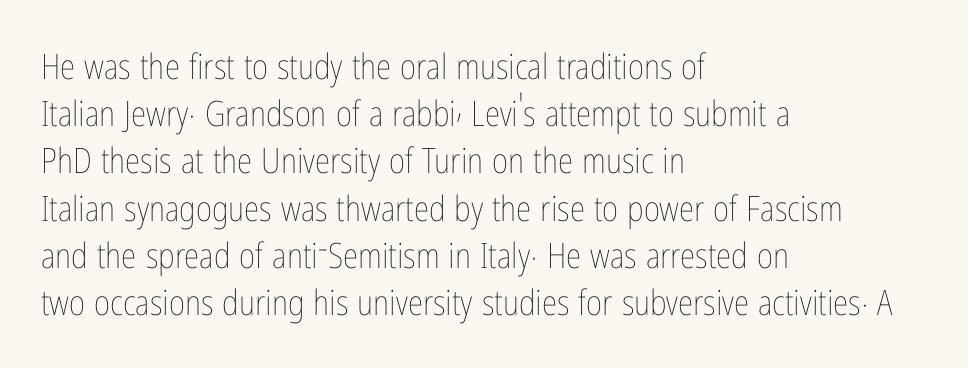
Q: Is the text bold? A: No.
Q: Is the text italic (slanted)? A: No, it is upright.
Q: Is the text underlined? A: No.
Q: How is the paragraph aligned? A: Left-aligned.
Q: Is the spacing between letters normal or unusually wide? A: Normal.
Q: Is the spacing between lines tight, normal or loose? A: Normal.
Q: Width (condensed, normal, or wide)? A: Condensed.
Q: Stroke contrast? A: Low.
Q: x-height? A: Medium.
Q: Monospaced? A: No.
